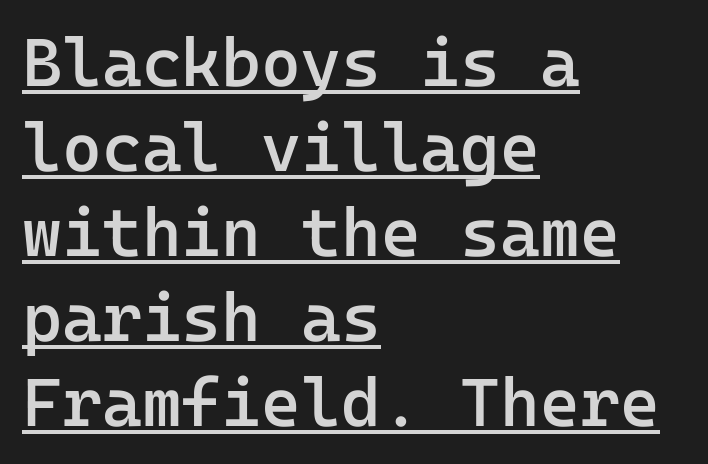
Q: Is the text bold? A: Semi-bold.
Q: Is the text italic (slanted)? A: No, it is upright.
Q: Is the typeface a serif or a sans-serif typeface? A: Sans-serif.
Q: Is the text underlined? A: Yes.
Q: How is the paragraph aligned? A: Left-aligned.
Q: Is the spacing between letters normal or unusually wide? A: Normal.
Q: Is the spacing between lines tight, normal or loose? A: Normal.
Q: Width (condensed, normal, or wide)? A: Normal.
Q: Stroke contrast? A: Low.
Q: x-height? A: Medium.
Q: Monospaced? A: Yes.
